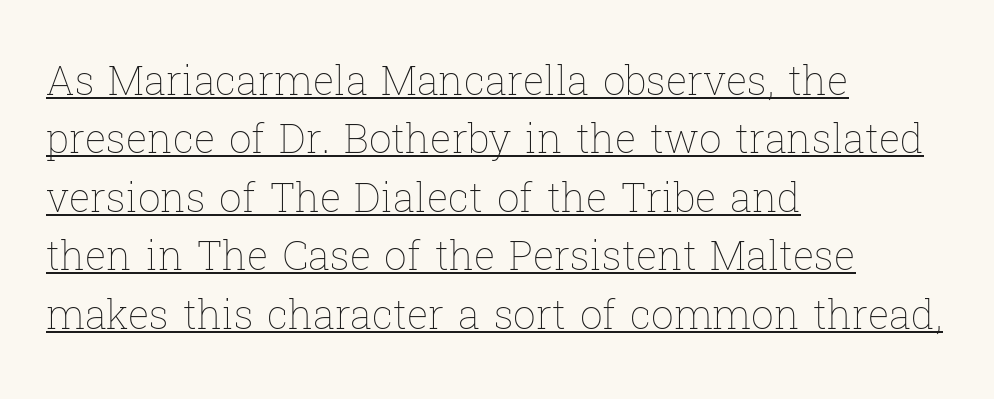
The image shows 40 px thin type, upright; set left-aligned, normal line spacing (1.46x), normal letter spacing, underlined; low stroke contrast and a medium x-height.
